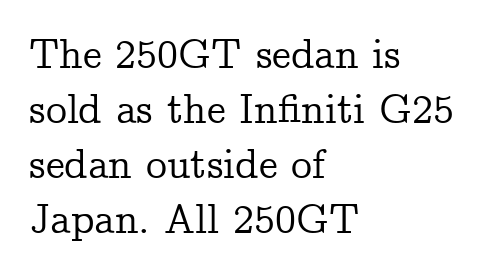
The image shows 42 px serif type, upright; set left-aligned, normal line spacing (1.31x), normal letter spacing, not underlined; low stroke contrast and a medium x-height.
